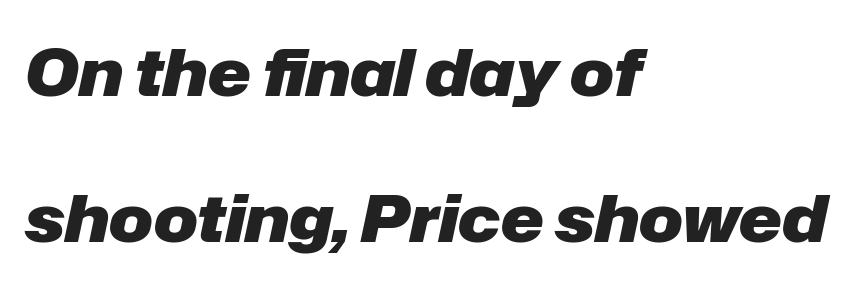
Q: Is the text bold? A: Yes.
Q: Is the text italic (slanted)? A: Yes, it leans right by about 12 degrees.
Q: Is the text underlined? A: No.
Q: How is the paragraph aligned? A: Left-aligned.
Q: Is the spacing between letters normal or unusually wide? A: Normal.
Q: Is the spacing between lines tight, normal or loose? A: Loose.
Q: Width (condensed, normal, or wide)? A: Normal.
Q: Stroke contrast? A: Low.
Q: x-height? A: Medium.
Q: Monospaced? A: No.
